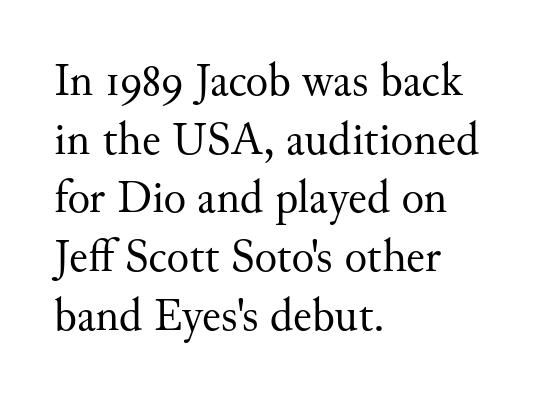
The weight would be labelled regular, book, light, or lighter still. Does extra space separate the letters? No, they use regular spacing. One-word summary of the alignment: left. A typesetter would mark this as roman, not italic. Yep, those are serifs on the letters. The passage shown is not underscored anywhere.
